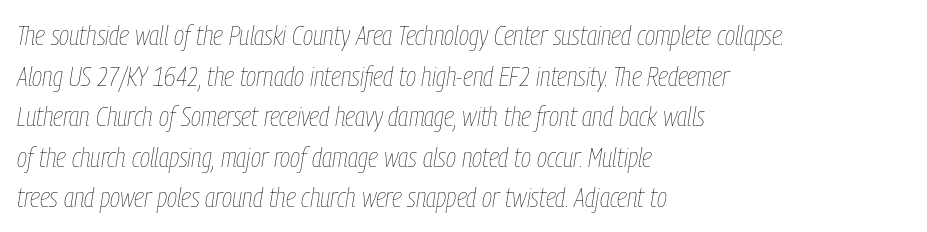
Q: Is the text bold? A: No.
Q: Is the text italic (slanted)? A: Yes, it leans right by about 9 degrees.
Q: Is the text underlined? A: No.
Q: How is the paragraph aligned? A: Left-aligned.
Q: Is the spacing between letters normal or unusually wide? A: Normal.
Q: Is the spacing between lines tight, normal or loose? A: Normal.
Q: Width (condensed, normal, or wide)? A: Condensed.
Q: Stroke contrast? A: Low.
Q: x-height? A: Medium.
Q: Monospaced? A: No.
